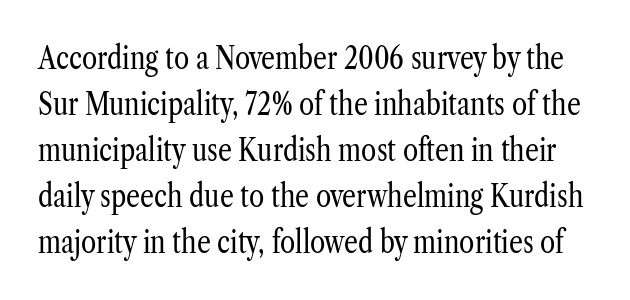
{"serif": "yes", "italic": "no", "bold": "no", "weight": "regular", "width": "condensed", "stroke_contrast": "low", "x_height": "medium", "monospaced": "no", "underline": "no", "line_spacing": "normal", "line_spacing_ratio": 1.48, "letter_spacing": "normal", "letter_spacing_em": 0.0, "glyph_px": 31}
